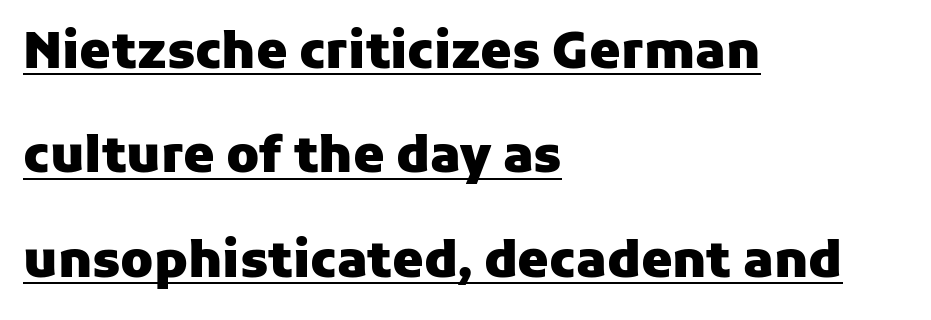
The image shows 50 px heavy sans-serif type, upright; set left-aligned, loose line spacing (2.09x), normal letter spacing, underlined; low stroke contrast and a medium x-height.
